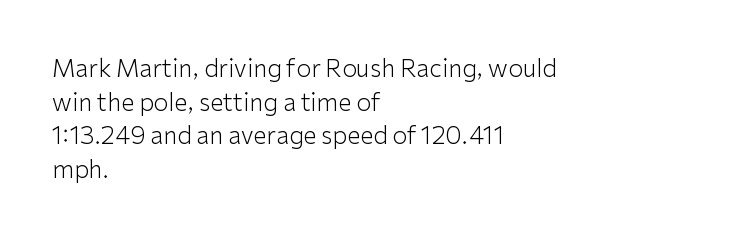
{"italic": "no", "bold": "no", "underline": "no", "align": "left", "line_spacing": "normal", "line_spacing_ratio": 1.4, "letter_spacing": "normal", "letter_spacing_em": 0.0, "glyph_px": 24}
